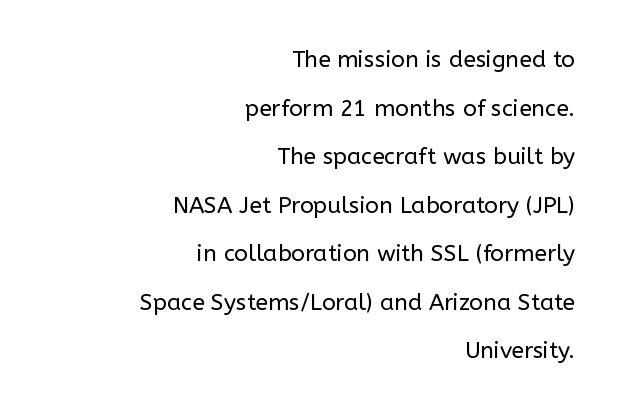
Every character sits straight up, as roman type does. Check under the words: just untouched page. Does the leading feel generous? Absolutely, it's lavish. You could call the tracking neutral — neither tight nor loose.
